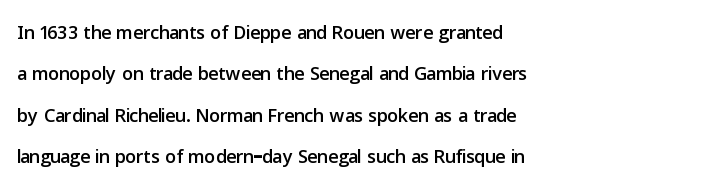
Q: Is the text italic (slanted)? A: No, it is upright.
Q: Is the text underlined? A: No.
Q: How is the paragraph aligned? A: Left-aligned.
Q: Is the spacing between letters normal or unusually wide? A: Normal.
Q: Is the spacing between lines tight, normal or loose? A: Normal.
